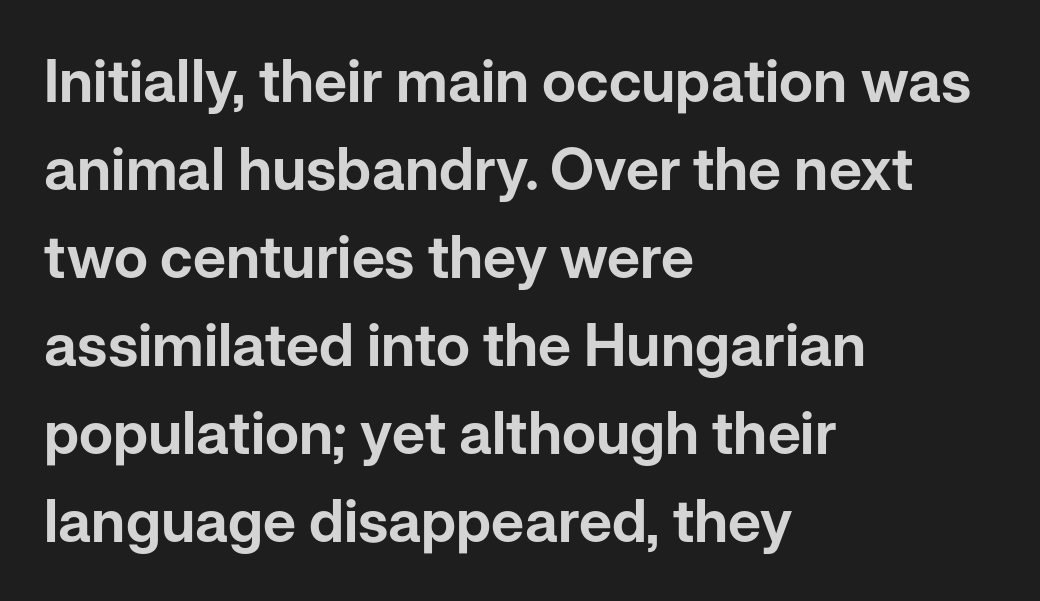
The image shows 59 px sans-serif type, upright; set left-aligned, normal line spacing (1.49x), normal letter spacing, not underlined; low stroke contrast and a medium x-height.
